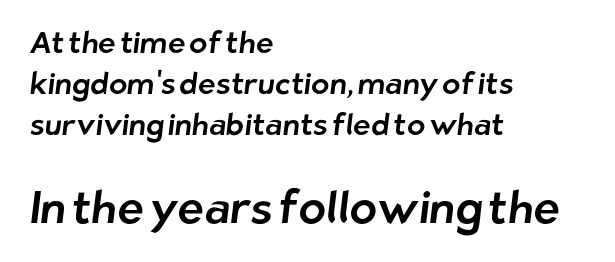
The image shows 45 px sans-serif type; set left-aligned, normal line spacing (1.36x), normal letter spacing, not underlined; the second (bottom) block is 1.5x larger; low stroke contrast and a medium x-height.
